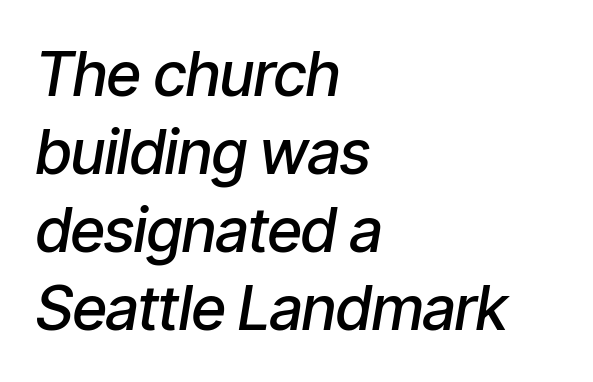
The image shows 61 px semibold, condensed type, italic (leaning right); set left-aligned, normal line spacing (1.28x), normal letter spacing, not underlined; low stroke contrast and a medium x-height.
